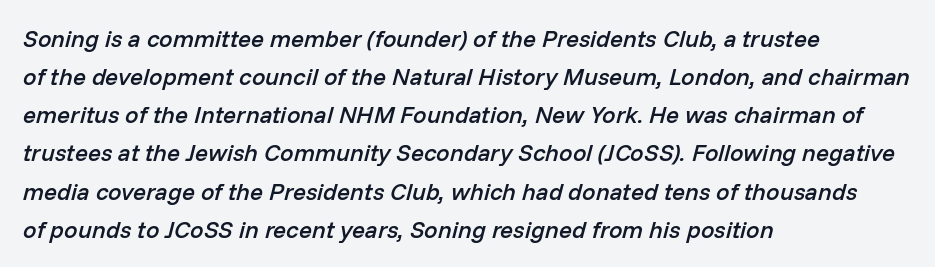
How would I describe the line gaps? Plain and ordinary. This sample uses plain, unmodified letter spacing. The passage shown leans; its letterforms are oblique. These lines carry some extra weight — a demibold, not a full bold. The specimen omits any rule beneath the text block's lines.
